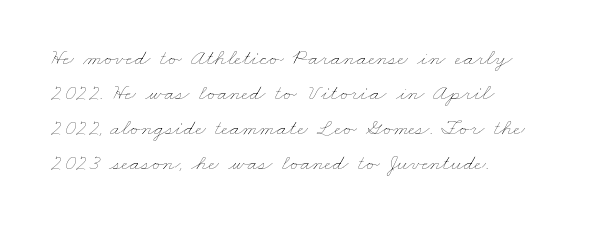
Summary of weight: not heavy and not bold. Leading: standard. The passage shown is not underscored anywhere. Each word holds together tightly as a unit, with standard inter-letter gaps. The lines are quadded left.
